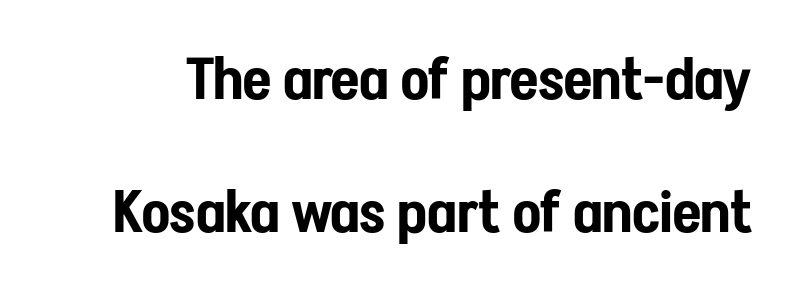
{"serif": "no", "italic": "no", "width": "condensed", "stroke_contrast": "low", "x_height": "medium", "monospaced": "no", "underline": "no", "line_spacing": "loose", "line_spacing_ratio": 2.3, "letter_spacing": "normal", "letter_spacing_em": 0.0, "glyph_px": 58}
